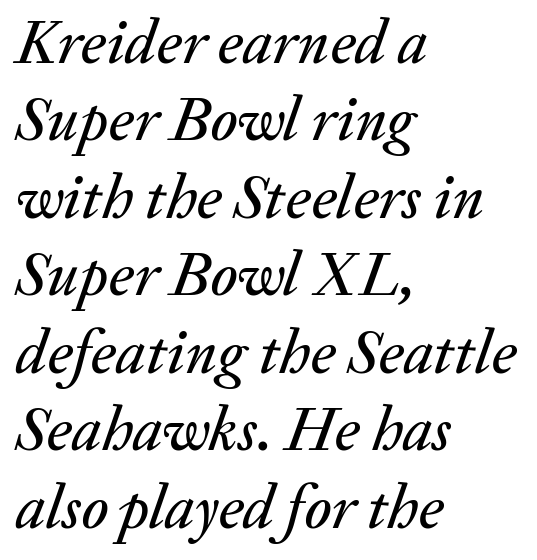
{"italic": "yes", "lean": "right", "slant_degrees": 20, "width": "normal", "stroke_contrast": "medium", "x_height": "medium", "monospaced": "no", "underline": "no", "align": "left", "line_spacing": "normal", "line_spacing_ratio": 1.25, "letter_spacing": "normal", "letter_spacing_em": 0.0, "glyph_px": 62}
